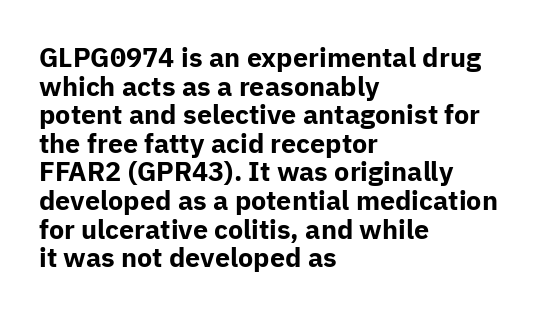
The image shows 27 px bold type, upright; set left-aligned, tight line spacing (1.06x), normal letter spacing, not underlined.
